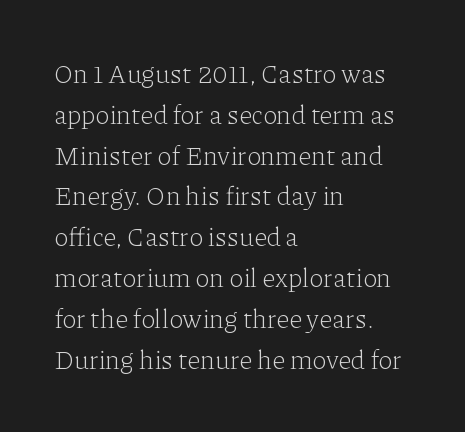
Q: Is the text bold? A: No.
Q: Is the text italic (slanted)? A: No, it is upright.
Q: Is the text underlined? A: No.
Q: How is the paragraph aligned? A: Left-aligned.
Q: Is the spacing between letters normal or unusually wide? A: Normal.
Q: Is the spacing between lines tight, normal or loose? A: Normal.
